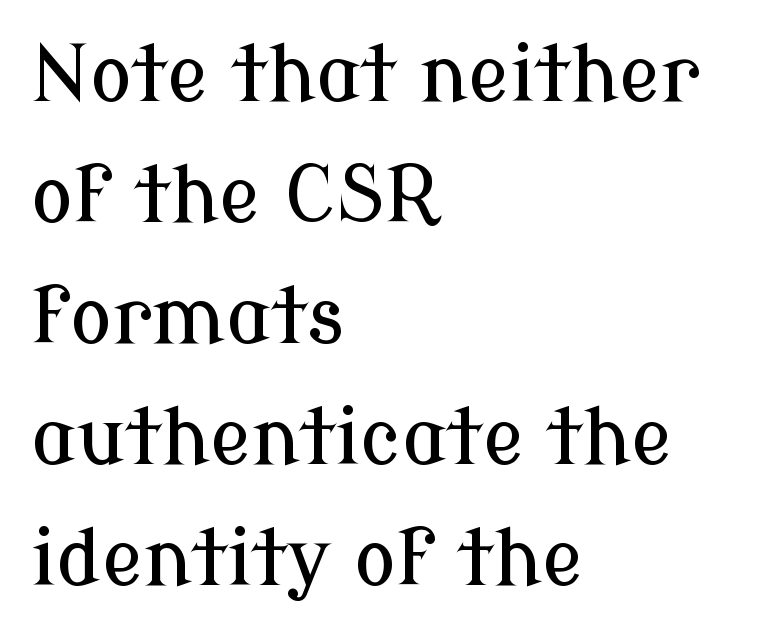
The image shows 78 px serif type, upright; set left-aligned, normal line spacing (1.55x), normal letter spacing, not underlined; low stroke contrast and a medium x-height.
